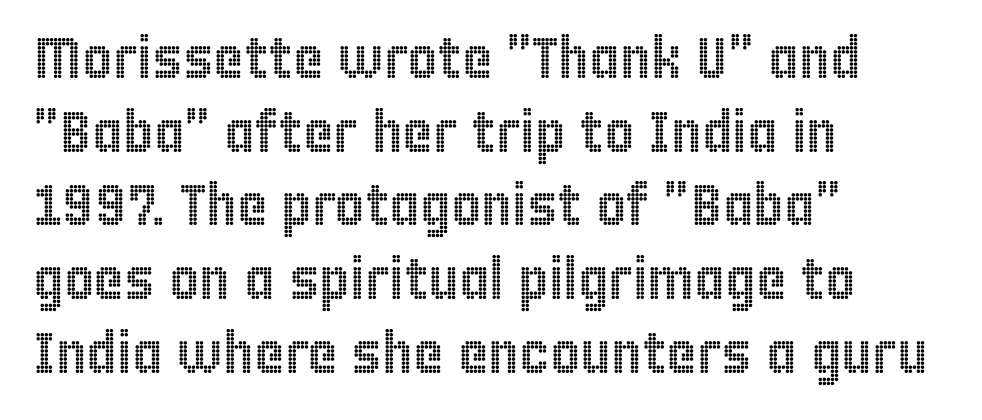
The image shows 58 px condensed type, upright; set left-aligned, normal line spacing (1.27x), normal letter spacing, not underlined; a large x-height.
